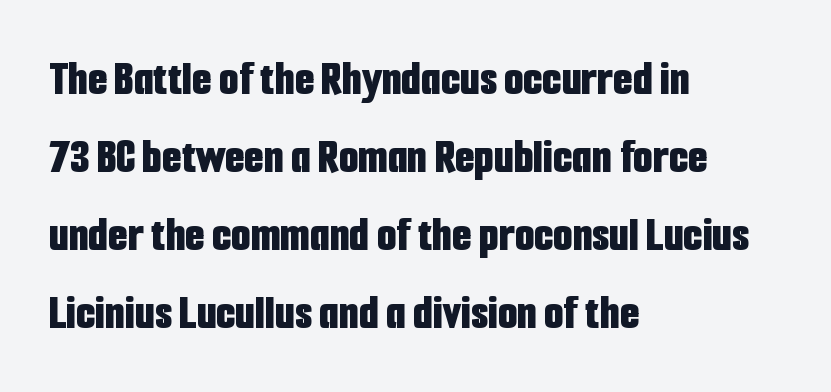
{"serif": "no", "italic": "no", "bold": "yes", "weight": "bold", "width": "condensed", "stroke_contrast": "low", "x_height": "medium", "monospaced": "no", "underline": "no", "align": "left", "line_spacing": "normal", "line_spacing_ratio": 1.56, "letter_spacing": "normal", "letter_spacing_em": 0.0, "glyph_px": 50}
